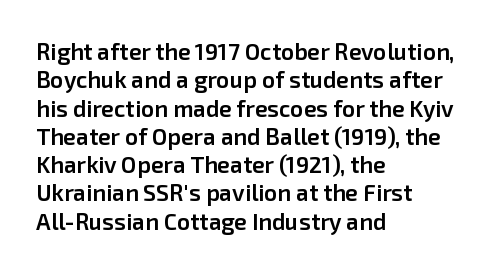
Is the letter spacing exaggerated? No — it looks like the ordinary default. Do the letters lean? They stand straight. Is the type bold? Partly — it's a semibold, heavier than regular but not fully bold. Lines of text with bare space underneath. The text block is weighted toward the left margin, trailing off unevenly rightward.
